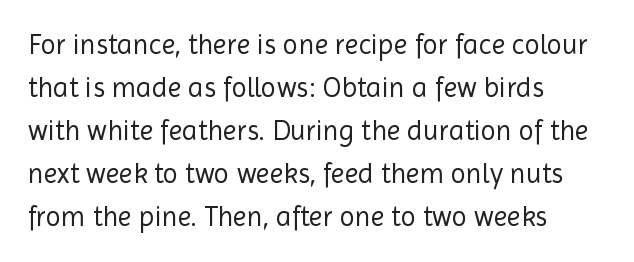
Q: Is the text bold? A: No.
Q: Is the text italic (slanted)? A: No, it is upright.
Q: Is the typeface a serif or a sans-serif typeface? A: Sans-serif.
Q: Is the text underlined? A: No.
Q: How is the paragraph aligned? A: Left-aligned.
Q: Is the spacing between letters normal or unusually wide? A: Normal.
Q: Is the spacing between lines tight, normal or loose? A: Normal.
Q: Width (condensed, normal, or wide)? A: Normal.
Q: x-height? A: Medium.
Q: Monospaced? A: No.
